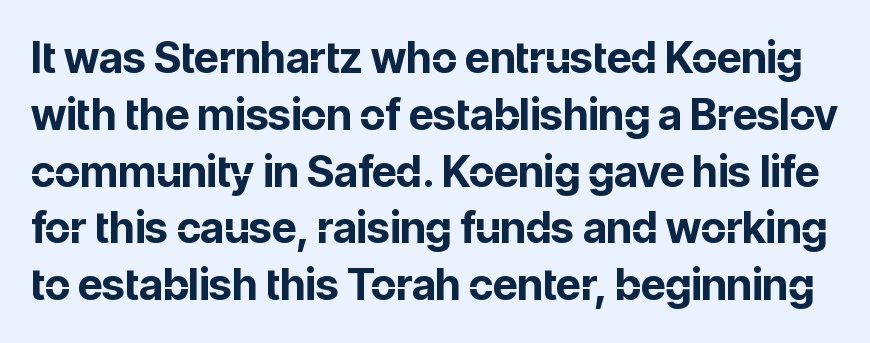
The image shows 43 px bold sans-serif type, upright; set normal line spacing (1.32x), normal letter spacing, not underlined; low stroke contrast and a medium x-height.
